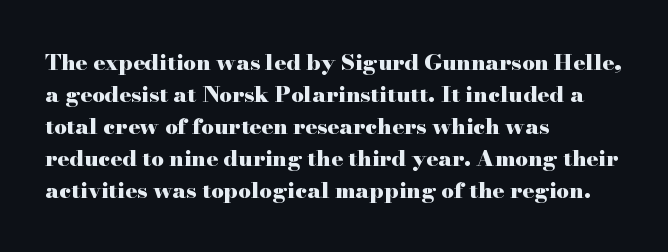
The image shows 22 px bold type, upright; set left-aligned, normal line spacing (1.45x), normal letter spacing, not underlined.
